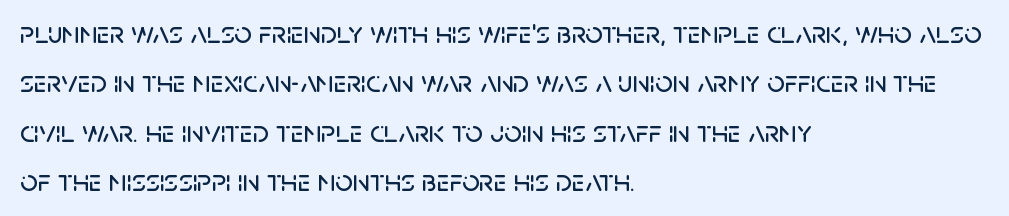
The image shows 31 px sans-serif type, upright; set left-aligned, normal line spacing (1.59x), normal letter spacing, not underlined; low stroke contrast and a large x-height.
